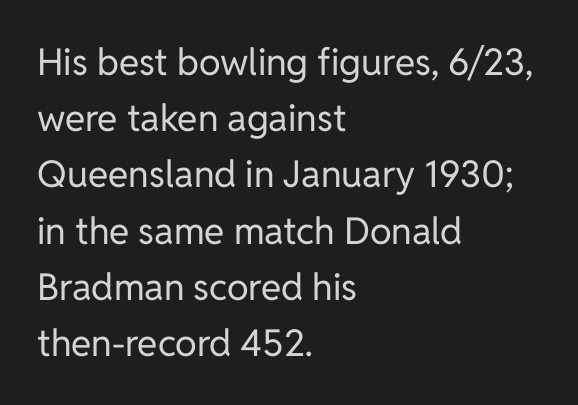
The image shows 37 px regular-weight sans-serif type, upright; set left-aligned, normal line spacing (1.52x), normal letter spacing, not underlined; low stroke contrast and a medium x-height.
